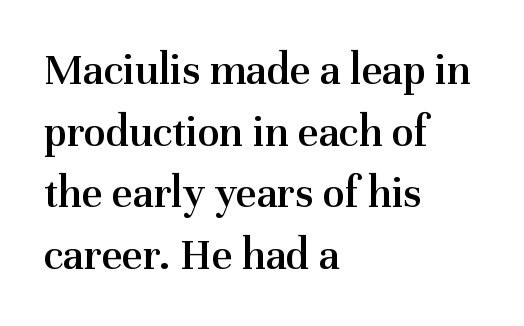
{"serif": "yes", "italic": "no", "bold": "semi", "weight": "semibold", "width": "normal", "stroke_contrast": "medium", "x_height": "medium", "monospaced": "no", "underline": "no", "align": "left", "line_spacing": "normal", "line_spacing_ratio": 1.37, "letter_spacing": "normal", "letter_spacing_em": 0.0, "glyph_px": 45}
